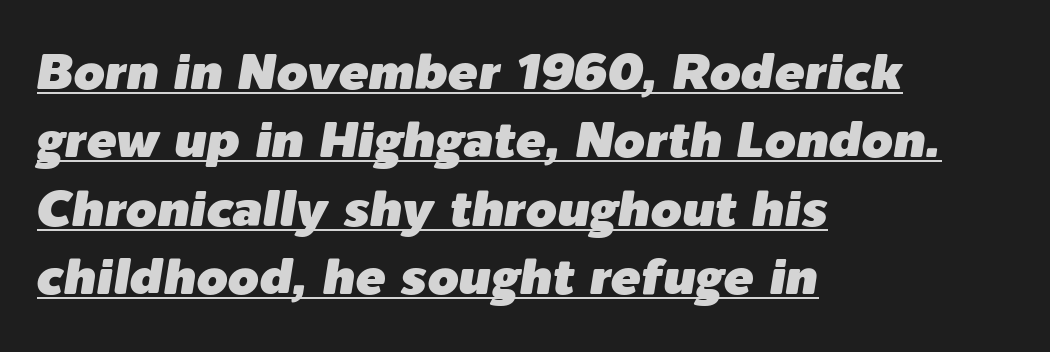
Q: Is the text italic (slanted)? A: Yes, it leans right by about 9 degrees.
Q: Is the text underlined? A: Yes.
Q: How is the paragraph aligned? A: Left-aligned.
Q: Is the spacing between letters normal or unusually wide? A: Normal.
Q: Is the spacing between lines tight, normal or loose? A: Normal.
Q: Width (condensed, normal, or wide)? A: Normal.
Q: Stroke contrast? A: Low.
Q: x-height? A: Medium.
Q: Monospaced? A: No.
